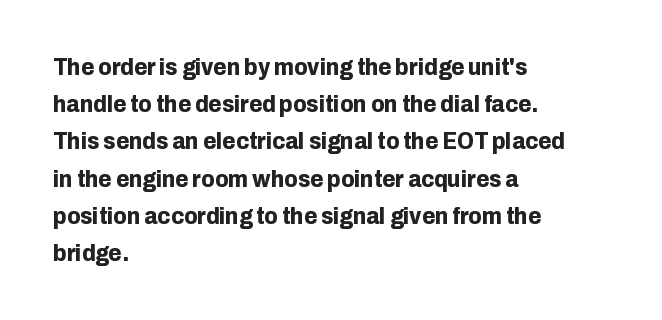
The image shows 24 px bold type, upright; set left-aligned, normal line spacing (1.55x), normal letter spacing, not underlined.
